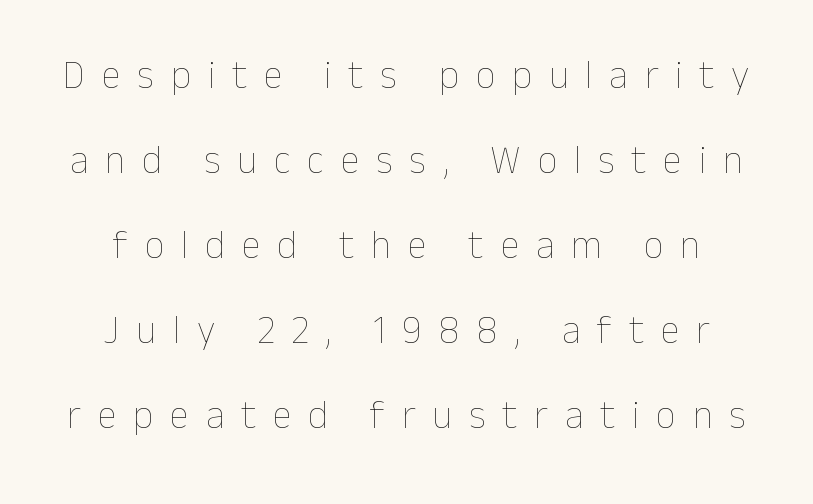
{"italic": "no", "bold": "no", "weight": "thin", "width": "normal", "stroke_contrast": "low", "x_height": "medium", "monospaced": "no", "underline": "no", "align": "center", "line_spacing": "loose", "line_spacing_ratio": 2.18, "letter_spacing": "wide", "letter_spacing_em": 0.43, "glyph_px": 39}
